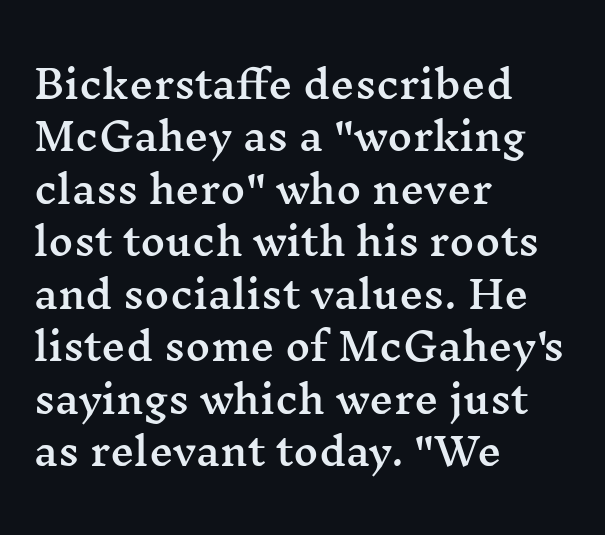
Q: Is the text italic (slanted)? A: No, it is upright.
Q: Is the typeface a serif or a sans-serif typeface? A: Serif.
Q: Is the text underlined? A: No.
Q: How is the paragraph aligned? A: Left-aligned.
Q: Is the spacing between letters normal or unusually wide? A: Normal.
Q: Is the spacing between lines tight, normal or loose? A: Normal.
Q: Width (condensed, normal, or wide)? A: Wide.
Q: Stroke contrast? A: Medium.
Q: x-height? A: Medium.
Q: Monospaced? A: No.
